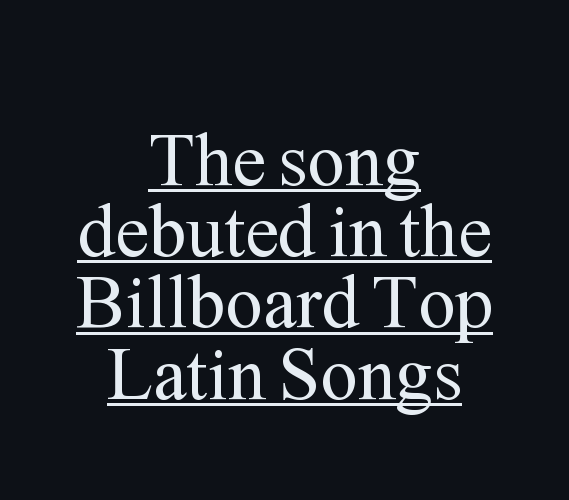
{"serif": "yes", "italic": "no", "bold": "no", "weight": "regular", "width": "normal", "stroke_contrast": "medium", "x_height": "medium", "monospaced": "no", "underline": "yes", "align": "center", "line_spacing": "tight", "line_spacing_ratio": 0.95, "letter_spacing": "normal", "letter_spacing_em": 0.0, "glyph_px": 75}
